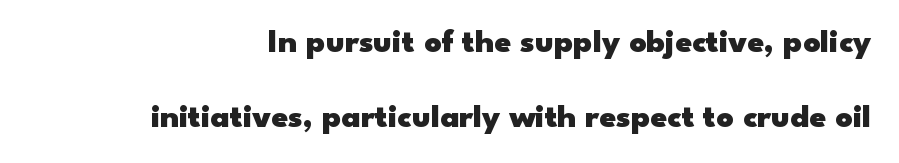
{"serif": "no", "italic": "no", "bold": "yes", "weight": "heavy", "width": "wide", "stroke_contrast": "low", "x_height": "small", "monospaced": "no", "underline": "no", "line_spacing": "loose", "line_spacing_ratio": 2.27, "letter_spacing": "normal", "letter_spacing_em": 0.0, "glyph_px": 33}
